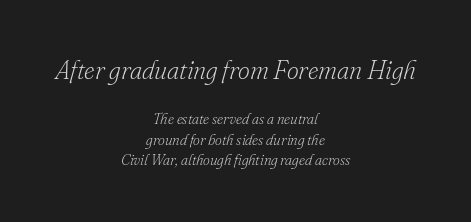
{"italic": "yes", "lean": "right", "slant_degrees": 16, "bold": "no", "underline": "no", "align": "center", "line_spacing": "normal", "line_spacing_ratio": 1.36, "letter_spacing": "normal", "letter_spacing_em": 0.0, "larger_block": "first", "size_ratio": 1.73, "glyph_px": 26}
